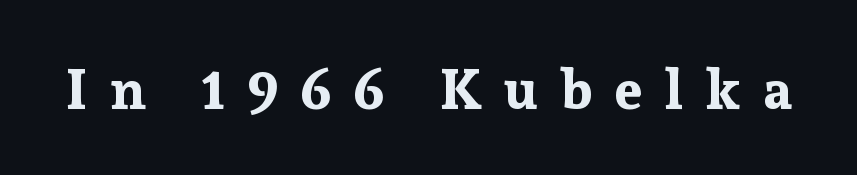
{"serif": "yes", "italic": "no", "bold": "yes", "weight": "bold", "width": "normal", "stroke_contrast": "low", "x_height": "medium", "monospaced": "no", "underline": "no", "letter_spacing": "wide", "letter_spacing_em": 0.4, "glyph_px": 56}
